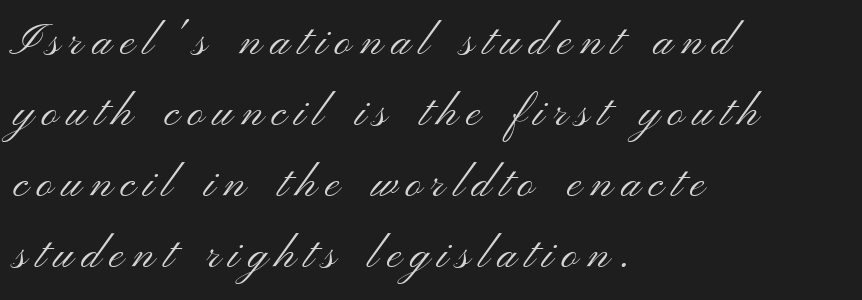
The passage shown is typed in a proportional face where columns would drift. Observe the wide spacing: letters keep a clear distance from each other. Typographically, this falls in the sans-serif category. If you drew a ruler down the left edge, every line would touch it.
